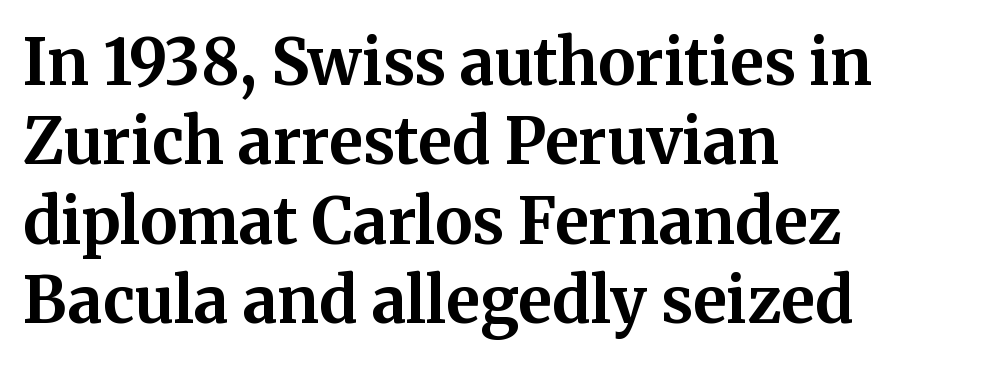
The image shows 63 px bold serif type, upright; set left-aligned, normal line spacing (1.26x), normal letter spacing, not underlined; medium stroke contrast and a medium x-height.
